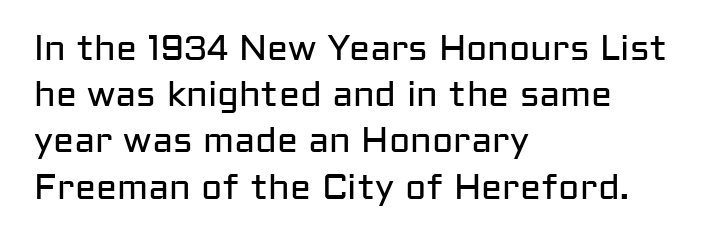
Proportional: the letters do not fall into vertical columns. The lines sit at an ordinary, default distance from one another. The paragraph has a hard left edge and a soft right edge. Letters rest on an invisible, unmarked baseline. The horizontal fit of the characters is conventional and even.
